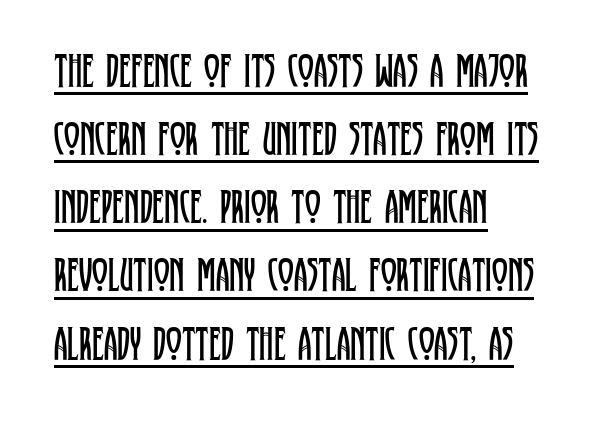
These lines are composed in type with serifs. Varying glyph widths throughout — classic text-font behaviour. Rendered with straight, roman letterforms. Students, observe the line beneath the letters — that is underlining. Notice how descenders clear the ascenders below comfortably — that's standard leading. The lines in this sample share a left origin and differ only in where they stop.
